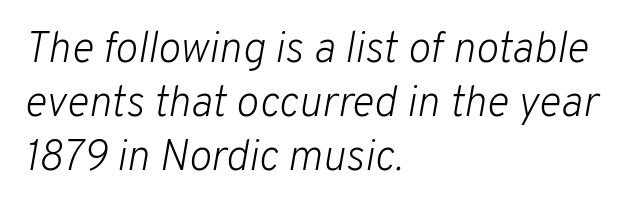
Is this a fixed-width face? No — the glyphs have proportional, varying widths. Weight class: somewhere from thin through regular. Has an underline been added? It has not. Short and long lines alike share a common starting point at left. The font's italic variant was chosen for this text.
